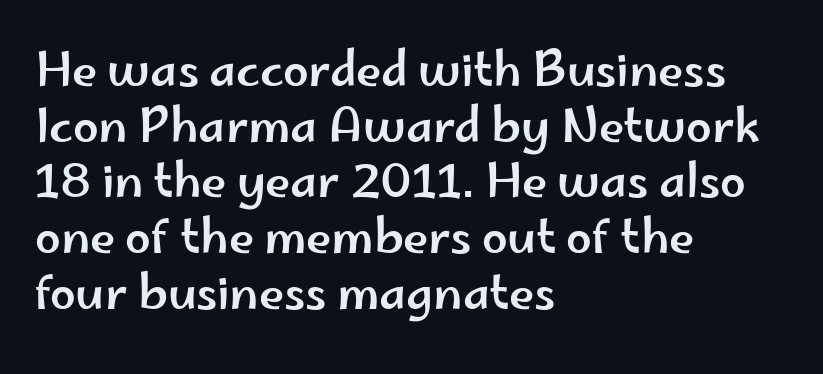
The image shows 46 px wide sans-serif type, upright; set left-aligned, line spacing 1.21x, normal letter spacing, not underlined; low stroke contrast and a small x-height.
